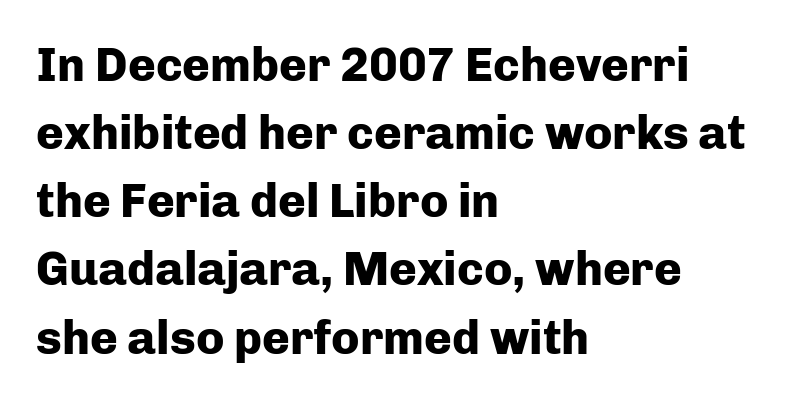
Compared with an ordinary text face, these strokes are far heavier — a full bold. The text was rendered using a sans face with plain stroke endings. All the whitespace from short lines collects on the right. The type sits square on the baseline with zero lean. The rendering uses a moderate line-height, typical for paragraphs.
